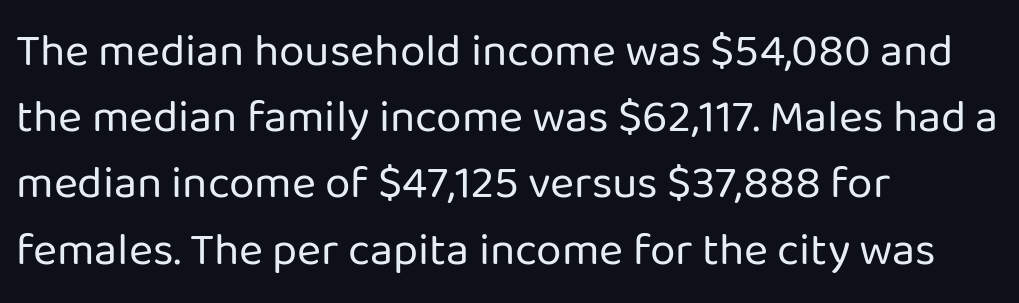
The image shows 46 px regular-weight sans-serif type, upright; set left-aligned, normal line spacing (1.44x), normal letter spacing, not underlined; low stroke contrast and a medium x-height.
